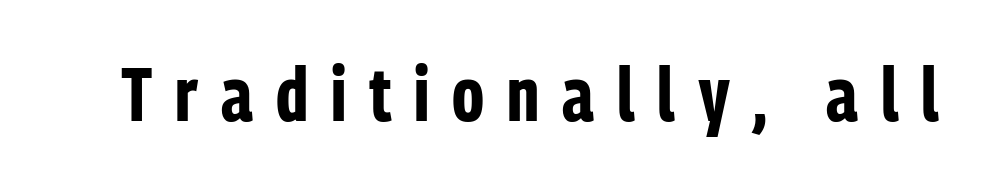
Proportional: the letters do not fall into vertical columns. The designer went with a sans here, leaving each stem footless. In terms of weight, the rendering is a true, heavy bold. Upright lettering throughout. Each row of text sits above clean, open space. How are the letters spaced? Widely, with obvious added tracking.
